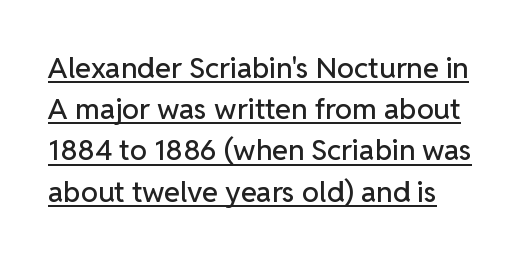
Compared with typical paragraphs, the rows here are spaced about the same. This sample uses plain, unmodified letter spacing. Character widths vary here, with narrow letters taking less room than wide ones. The string is rendered with underlining switched on. Caption: multi-line text, flush left, ragged right.
